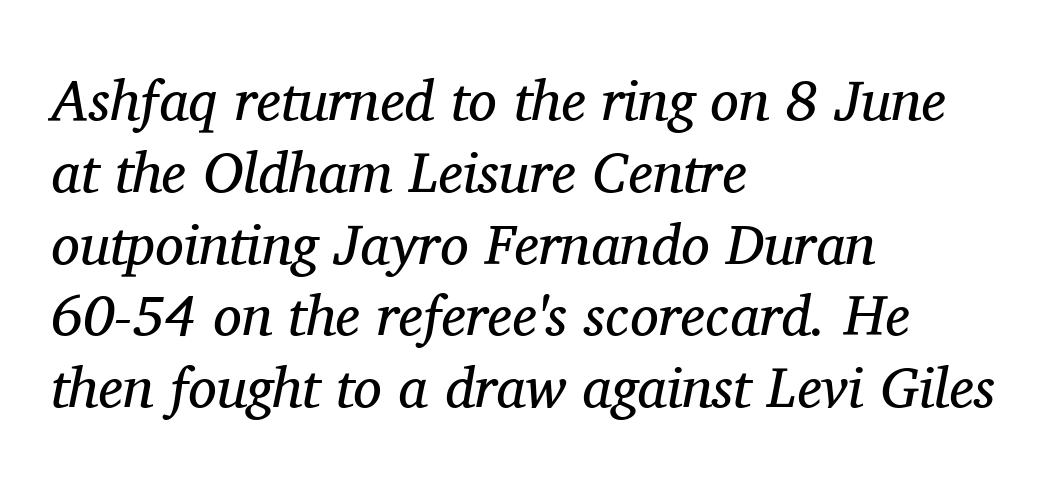
Leftover space on each line is placed entirely after the last word. Tall strokes in this sample are angled rather than plumb. In terms of letterspacing, this is plain default setting. Ink coverage per letter is moderate at most. This sample uses a serif face. Spacing verdict: proportional, widths tailored to each character.
